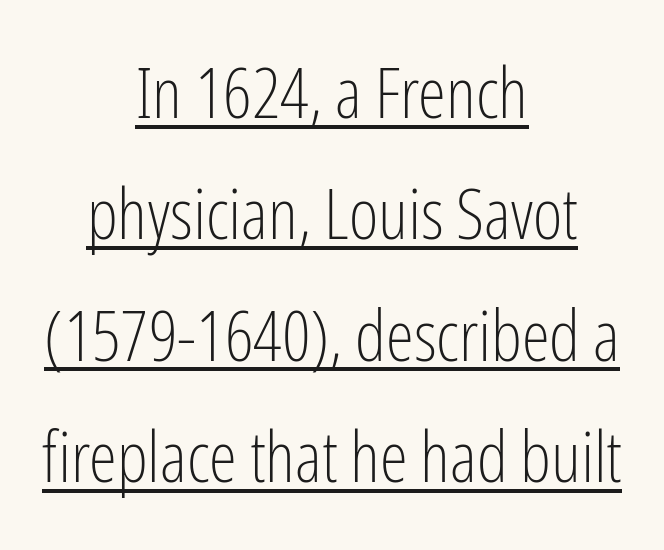
Q: Is the text bold? A: No.
Q: Is the text italic (slanted)? A: No, it is upright.
Q: Is the typeface a serif or a sans-serif typeface? A: Sans-serif.
Q: Is the text underlined? A: Yes.
Q: How is the paragraph aligned? A: Centered.
Q: Is the spacing between letters normal or unusually wide? A: Normal.
Q: Width (condensed, normal, or wide)? A: Condensed.
Q: Stroke contrast? A: Low.
Q: x-height? A: Medium.
Q: Monospaced? A: No.
